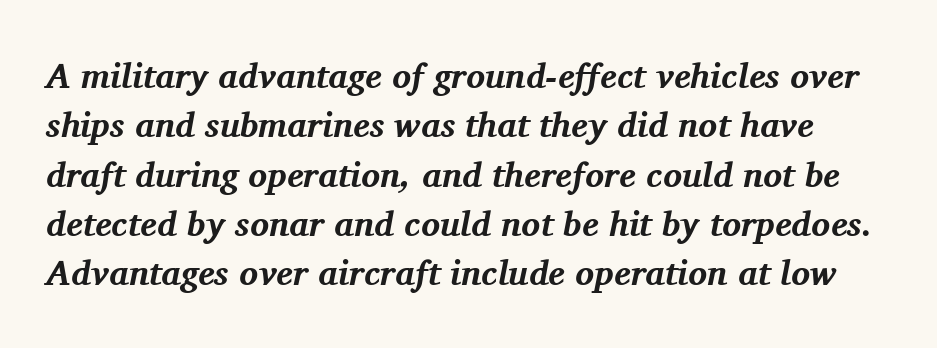
Q: Is the text bold? A: Yes.
Q: Is the text italic (slanted)? A: Yes, it leans right by about 11 degrees.
Q: Is the typeface a serif or a sans-serif typeface? A: Serif.
Q: Is the text underlined? A: No.
Q: Is the spacing between letters normal or unusually wide? A: Normal.
Q: Is the spacing between lines tight, normal or loose? A: Normal.
Q: Width (condensed, normal, or wide)? A: Normal.
Q: Stroke contrast? A: Medium.
Q: x-height? A: Medium.
Q: Monospaced? A: No.
